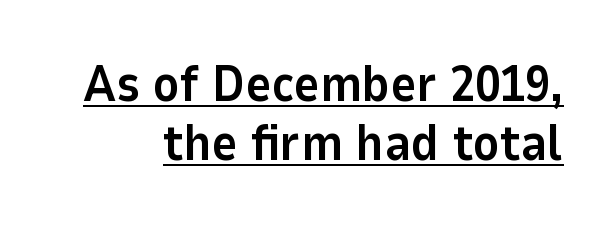
The image shows 50 px bold sans-serif type, upright; set line spacing 1.19x, normal letter spacing, underlined; low stroke contrast and a medium x-height.
